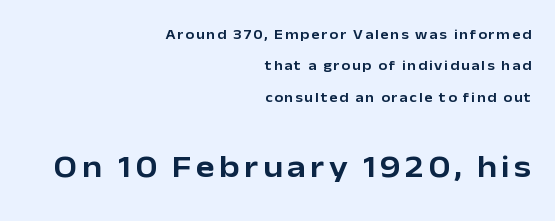
The image shows 32 px sans-serif type, upright; set right-aligned, loose line spacing (2.25x), not underlined; the second (bottom) block is 2.29x larger; low stroke contrast and a medium x-height.
